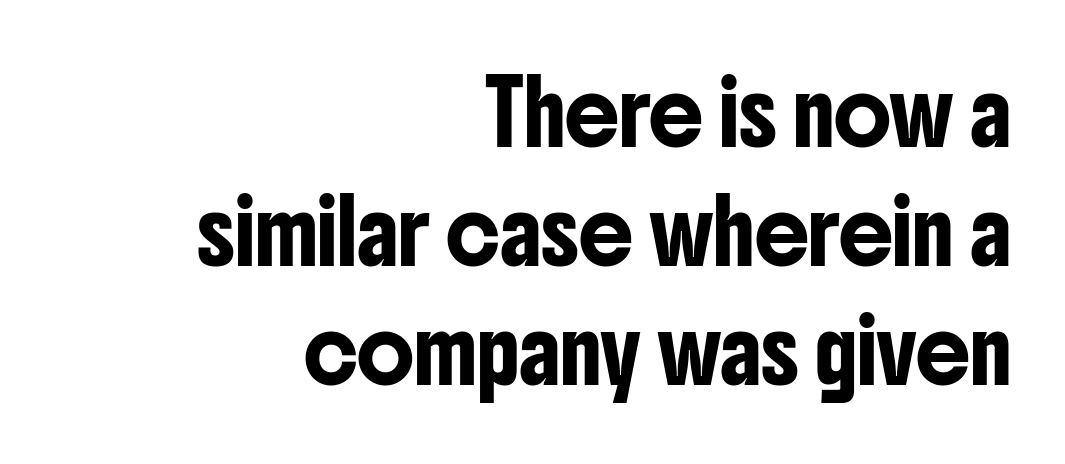
{"serif": "no", "italic": "no", "width": "condensed", "stroke_contrast": "low", "x_height": "medium", "monospaced": "no", "underline": "no", "align": "right", "line_spacing": "loose", "line_spacing_ratio": 1.95, "letter_spacing": "normal", "letter_spacing_em": 0.0, "glyph_px": 61}
